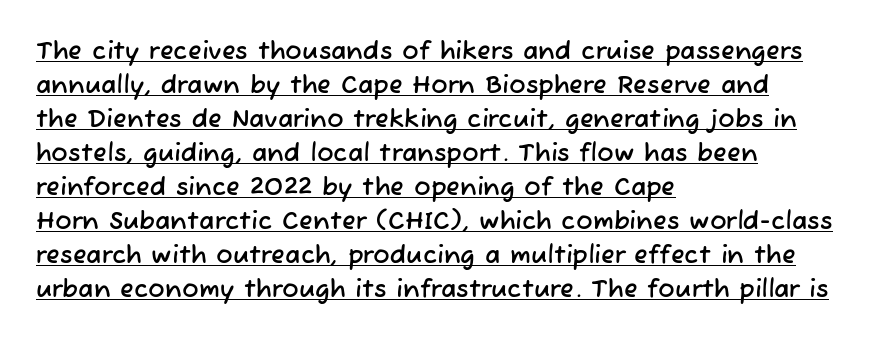
The letterforms sit shoulder to shoulder at normal distance. Caption: multi-line text, flush left, ragged right. These lines sit exactly where default settings would place them. Glance below the letters and you will spot a drawn line.
